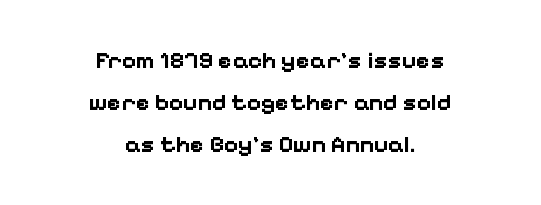
Posture: straight, roman, zero tilt. Unmarked baselines from the first word to the last. Heavy, bold letterforms. This sample uses plain, unmodified letter spacing. Casual observation: everything's sitting right in the middle.
